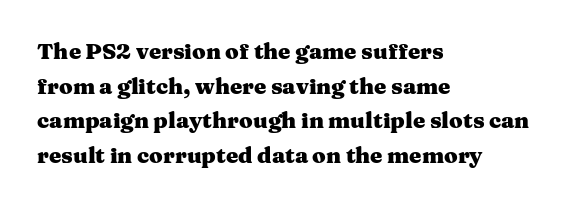
Q: Is the text bold? A: Yes.
Q: Is the text italic (slanted)? A: No, it is upright.
Q: Is the text underlined? A: No.
Q: How is the paragraph aligned? A: Left-aligned.
Q: Is the spacing between letters normal or unusually wide? A: Normal.
Q: Is the spacing between lines tight, normal or loose? A: Normal.
